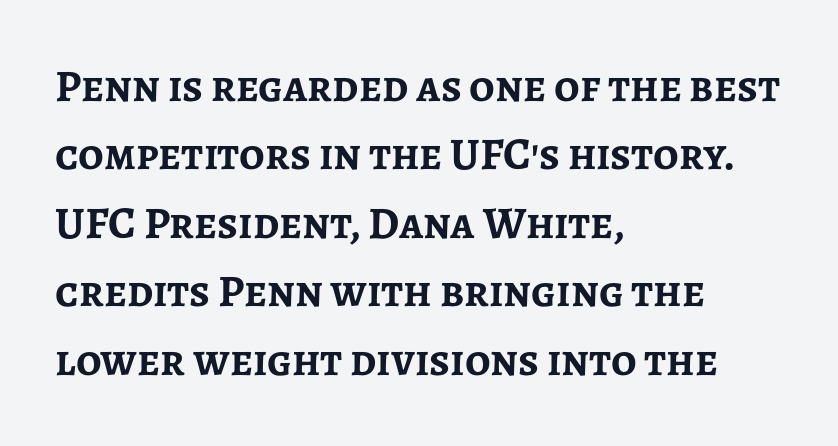
Q: Is the text bold? A: Yes.
Q: Is the text italic (slanted)? A: No, it is upright.
Q: Is the typeface a serif or a sans-serif typeface? A: Sans-serif.
Q: Is the text underlined? A: No.
Q: How is the paragraph aligned? A: Left-aligned.
Q: Is the spacing between letters normal or unusually wide? A: Normal.
Q: Is the spacing between lines tight, normal or loose? A: Normal.
Q: Width (condensed, normal, or wide)? A: Normal.
Q: Stroke contrast? A: Low.
Q: x-height? A: Medium.
Q: Monospaced? A: No.
